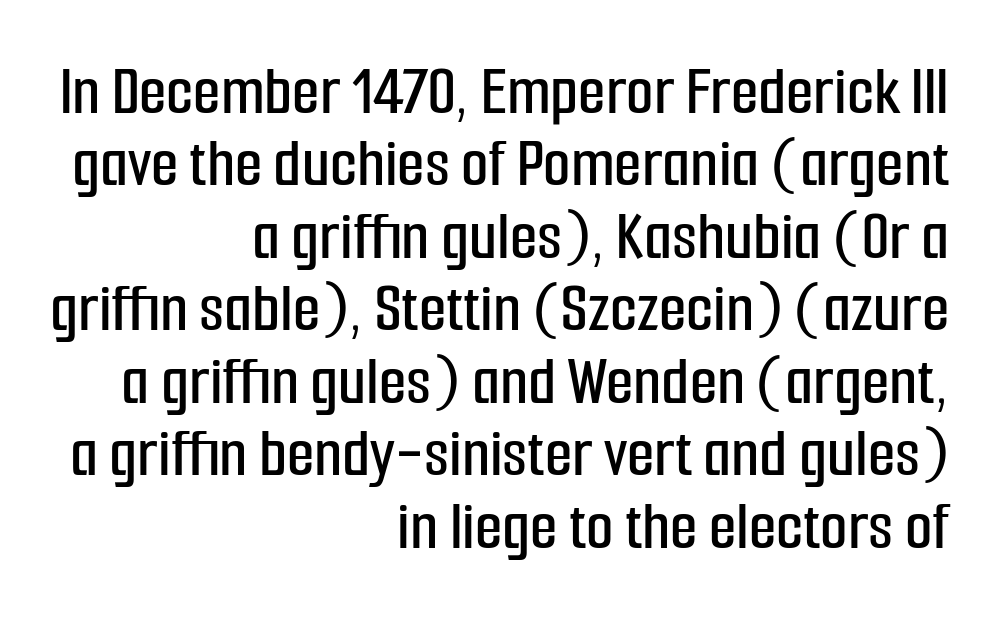
Q: Is the text italic (slanted)? A: No, it is upright.
Q: Is the typeface a serif or a sans-serif typeface? A: Sans-serif.
Q: Is the text underlined? A: No.
Q: How is the paragraph aligned? A: Right-aligned.
Q: Is the spacing between letters normal or unusually wide? A: Normal.
Q: Is the spacing between lines tight, normal or loose? A: Tight.
Q: Width (condensed, normal, or wide)? A: Condensed.
Q: Stroke contrast? A: Low.
Q: x-height? A: Medium.
Q: Monospaced? A: No.
